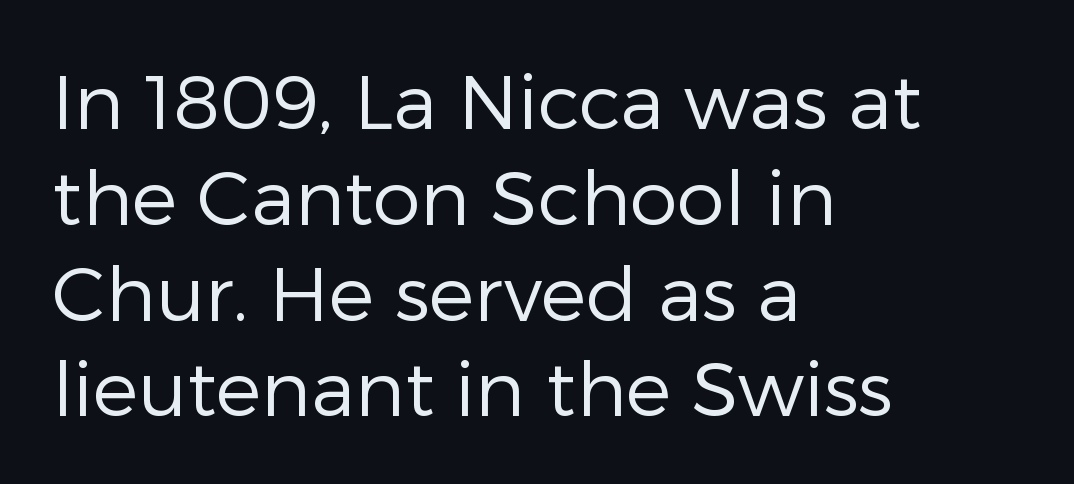
Q: Is the text bold? A: No.
Q: Is the text italic (slanted)? A: No, it is upright.
Q: Is the typeface a serif or a sans-serif typeface? A: Sans-serif.
Q: Is the text underlined? A: No.
Q: How is the paragraph aligned? A: Left-aligned.
Q: Is the spacing between letters normal or unusually wide? A: Normal.
Q: Is the spacing between lines tight, normal or loose? A: Normal.
Q: Width (condensed, normal, or wide)? A: Normal.
Q: Stroke contrast? A: Low.
Q: x-height? A: Medium.
Q: Monospaced? A: No.
